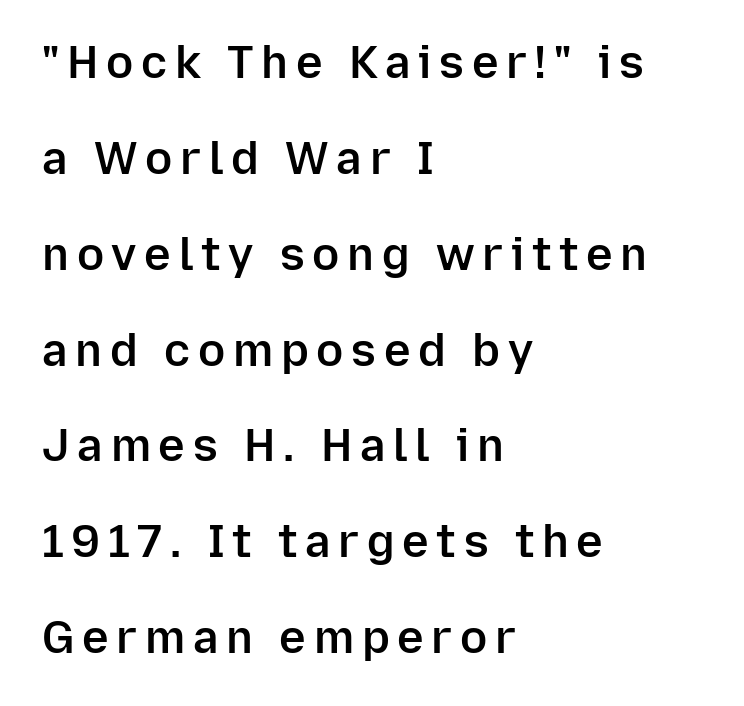
Q: Is the text bold? A: Semi-bold.
Q: Is the text italic (slanted)? A: No, it is upright.
Q: Is the typeface a serif or a sans-serif typeface? A: Sans-serif.
Q: Is the text underlined? A: No.
Q: How is the paragraph aligned? A: Left-aligned.
Q: Is the spacing between lines tight, normal or loose? A: Loose.
Q: Width (condensed, normal, or wide)? A: Normal.
Q: Stroke contrast? A: Low.
Q: x-height? A: Medium.
Q: Monospaced? A: No.
